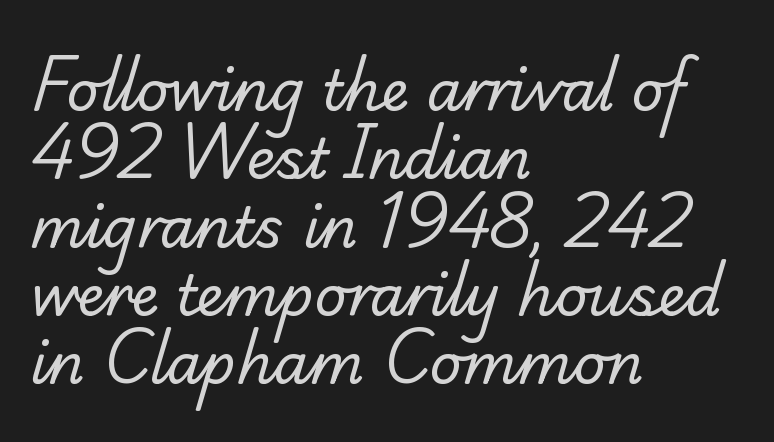
Q: Is the text bold? A: No.
Q: Is the typeface a serif or a sans-serif typeface? A: Serif.
Q: Is the text underlined? A: No.
Q: How is the paragraph aligned? A: Left-aligned.
Q: Is the spacing between letters normal or unusually wide? A: Normal.
Q: Width (condensed, normal, or wide)? A: Normal.
Q: Stroke contrast? A: Low.
Q: x-height? A: Small.
Q: Monospaced? A: No.
